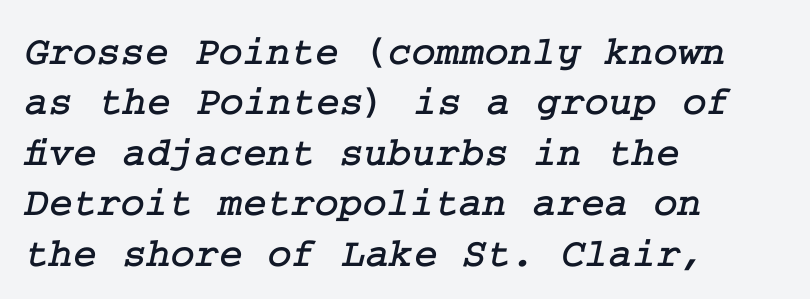
The image shows 41 px serif type; set left-aligned, line spacing 1.23x, normal letter spacing, not underlined; low stroke contrast and a medium x-height.
